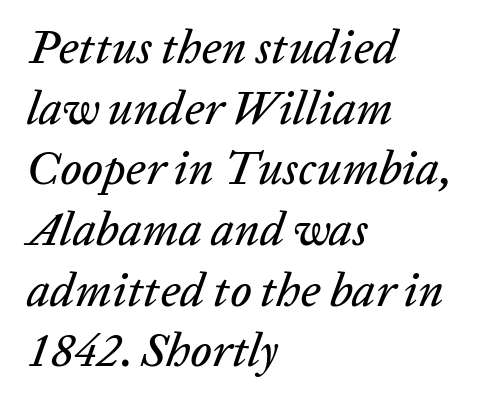
Q: Is the text italic (slanted)? A: Yes, it leans right by about 20 degrees.
Q: Is the text underlined? A: No.
Q: How is the paragraph aligned? A: Left-aligned.
Q: Is the spacing between letters normal or unusually wide? A: Normal.
Q: Is the spacing between lines tight, normal or loose? A: Normal.
Q: Width (condensed, normal, or wide)? A: Normal.
Q: Stroke contrast? A: Low.
Q: x-height? A: Medium.
Q: Monospaced? A: No.
